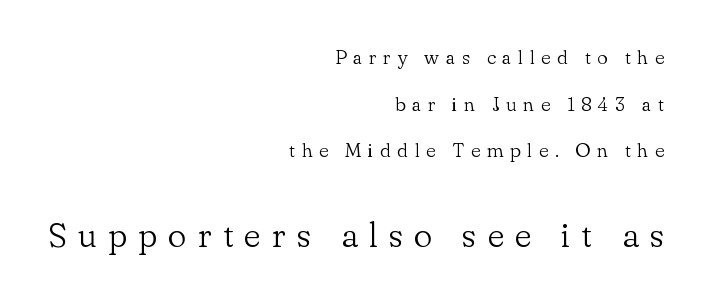
The image shows 35 px light serif type, upright; set right-aligned, loose line spacing (2.33x), unusually wide letter spacing (+0.32 em), not underlined; the second (bottom) block is 1.75x larger; low stroke contrast and a small x-height.
